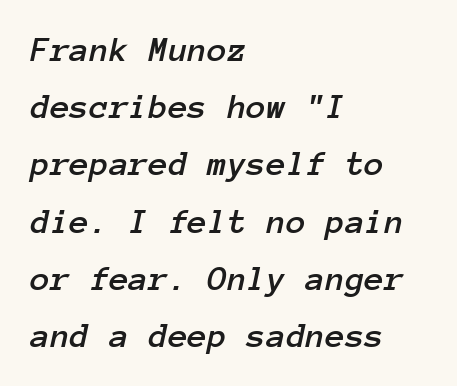
{"italic": "yes", "lean": "right", "slant_degrees": 12, "width": "normal", "stroke_contrast": "low", "x_height": "medium", "monospaced": "yes", "underline": "no", "align": "left", "line_spacing": "normal", "line_spacing_ratio": 1.59, "letter_spacing": "normal", "letter_spacing_em": 0.0, "glyph_px": 36}
